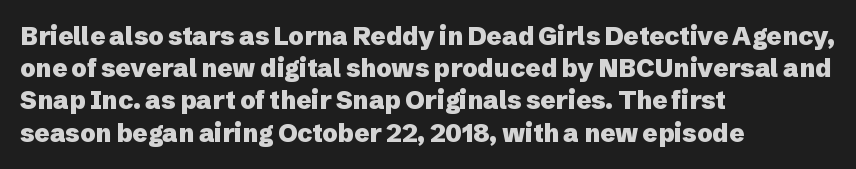
Q: Is the text bold? A: Yes.
Q: Is the text italic (slanted)? A: No, it is upright.
Q: Is the text underlined? A: No.
Q: How is the paragraph aligned? A: Left-aligned.
Q: Is the spacing between letters normal or unusually wide? A: Normal.
Q: Is the spacing between lines tight, normal or loose? A: Normal.
